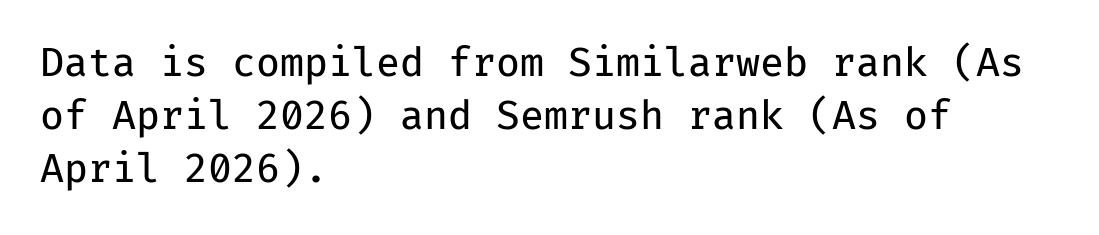
{"serif": "no", "italic": "no", "bold": "no", "weight": "regular", "width": "normal", "stroke_contrast": "low", "x_height": "medium", "monospaced": "yes", "underline": "no", "align": "left", "line_spacing": "normal", "line_spacing_ratio": 1.36, "letter_spacing": "normal", "letter_spacing_em": 0.0, "glyph_px": 39}
